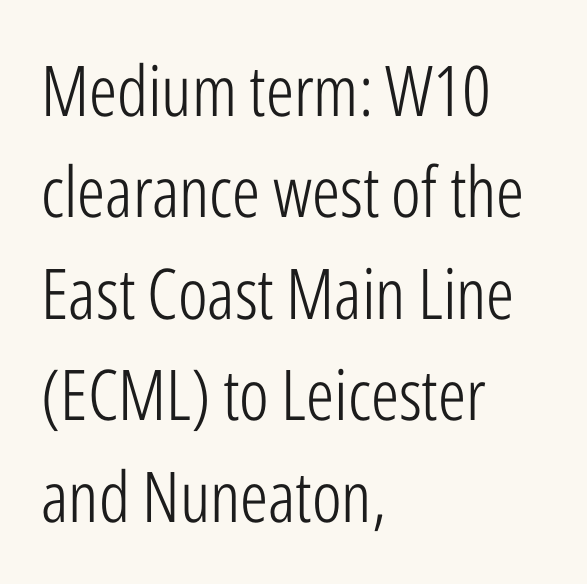
If you drew a line through each stem, it would be perfectly vertical. The area under the type is left untouched. The typeface has the unassuming heft of standard copy or less. A typesetter would call this zero additional tracking. Compared with a centered layout, this one pins lines to the left instead. The face used here is a sans, in the tradition of grotesques and geometrics.
